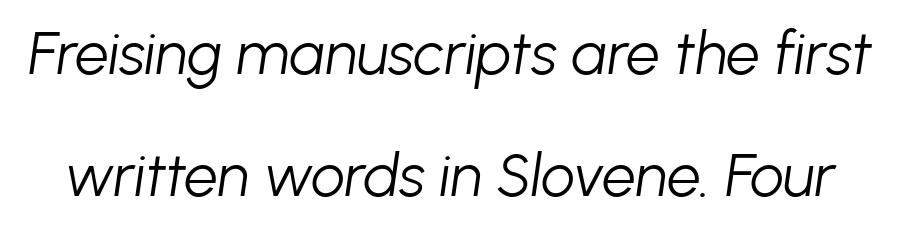
{"italic": "yes", "lean": "right", "slant_degrees": 8, "bold": "no", "weight": "light", "width": "normal", "stroke_contrast": "low", "x_height": "medium", "monospaced": "no", "underline": "no", "line_spacing": "loose", "line_spacing_ratio": 2.03, "letter_spacing": "normal", "letter_spacing_em": 0.0, "glyph_px": 60}
